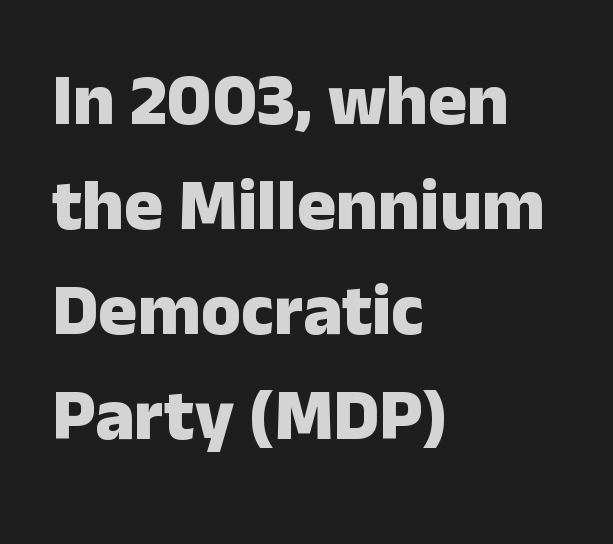
Q: Is the text bold? A: Yes.
Q: Is the text italic (slanted)? A: No, it is upright.
Q: Is the typeface a serif or a sans-serif typeface? A: Sans-serif.
Q: Is the text underlined? A: No.
Q: How is the paragraph aligned? A: Left-aligned.
Q: Is the spacing between letters normal or unusually wide? A: Normal.
Q: Is the spacing between lines tight, normal or loose? A: Normal.
Q: Width (condensed, normal, or wide)? A: Normal.
Q: Stroke contrast? A: Low.
Q: x-height? A: Medium.
Q: Monospaced? A: No.
